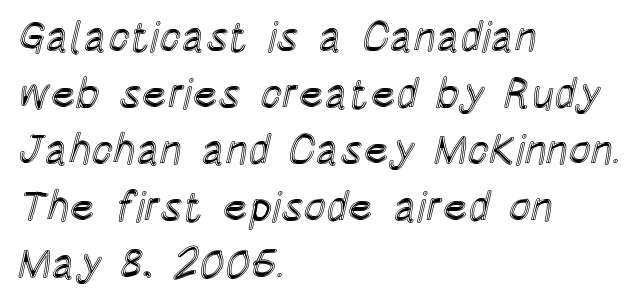
Q: Is the text italic (slanted)? A: Yes.
Q: Is the text underlined? A: No.
Q: How is the paragraph aligned? A: Left-aligned.
Q: Is the spacing between letters normal or unusually wide? A: Normal.
Q: Is the spacing between lines tight, normal or loose? A: Normal.
Q: Width (condensed, normal, or wide)? A: Condensed.
Q: x-height? A: Large.
Q: Monospaced? A: No.
